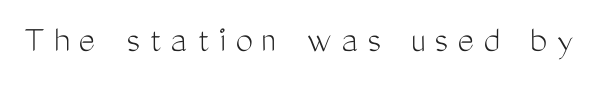
{"serif": "no", "italic": "no", "bold": "no", "weight": "light", "width": "condensed", "stroke_contrast": "medium", "x_height": "medium", "monospaced": "no", "underline": "no", "letter_spacing": "wide", "letter_spacing_em": 0.23, "glyph_px": 39}
